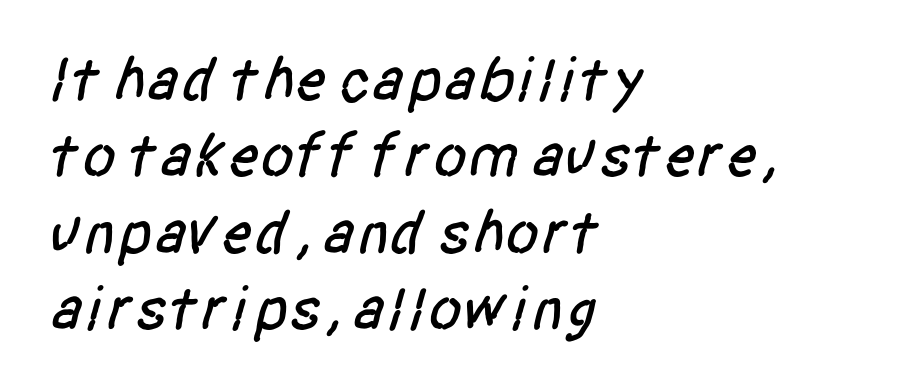
The image shows 62 px condensed sans-serif type; set left-aligned, line spacing 1.23x, normal letter spacing, not underlined; low stroke contrast and a large x-height.
